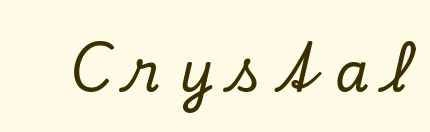
Decoration check: the copy has no underline. The text carries the slant typical of an italic or oblique font. Do the characters align in a grid? No, the font is proportional. Note: serifs present on the glyphs. The letters are spread apart with noticeably loose tracking.
